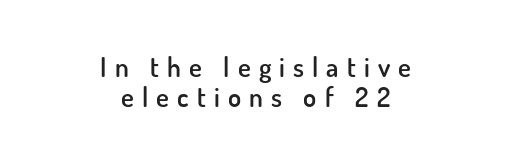
Someone cranked the tracking dial way up on this one. Where is the straight margin? There isn't one; the lines are centered. The glyphs are unaccompanied by any horizontal stroke below them. Notice how the stems are strictly vertical — no italics here.
